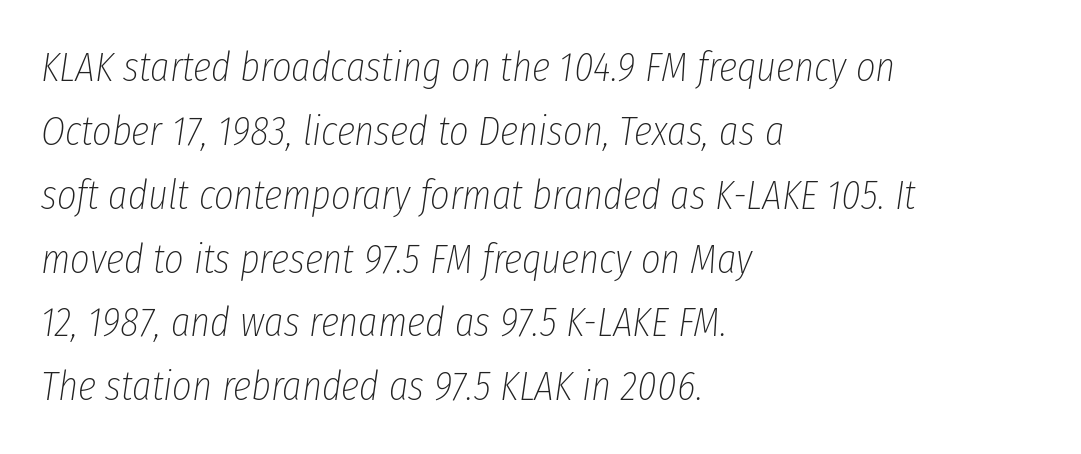
{"italic": "yes", "lean": "right", "slant_degrees": 8, "bold": "no", "weight": "thin", "width": "condensed", "stroke_contrast": "low", "x_height": "medium", "monospaced": "no", "underline": "no", "align": "left", "line_spacing": "normal", "line_spacing_ratio": 1.52, "letter_spacing": "normal", "letter_spacing_em": 0.0, "glyph_px": 42}
